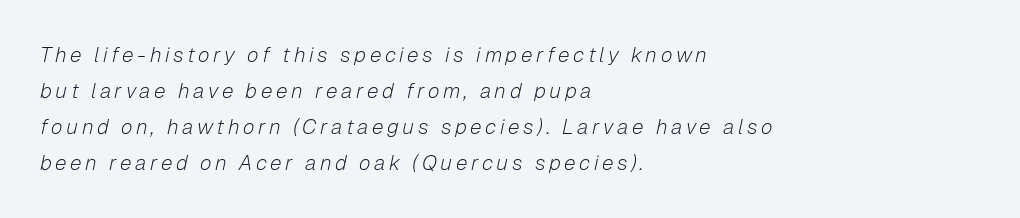
{"italic": "yes", "lean": "right", "slant_degrees": 12, "bold": "no", "underline": "no", "align": "left", "line_spacing_ratio": 1.72, "glyph_px": 21}
